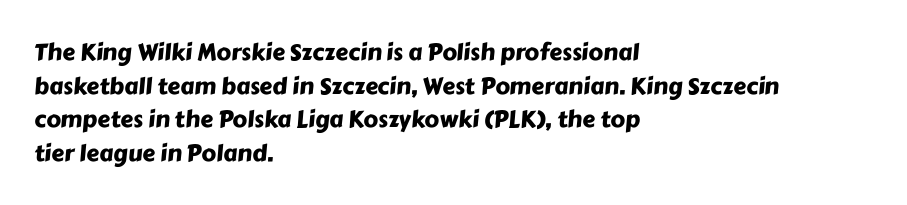
{"underline": "no", "align": "left", "line_spacing": "normal", "line_spacing_ratio": 1.46, "letter_spacing": "normal", "letter_spacing_em": 0.0, "glyph_px": 23}
